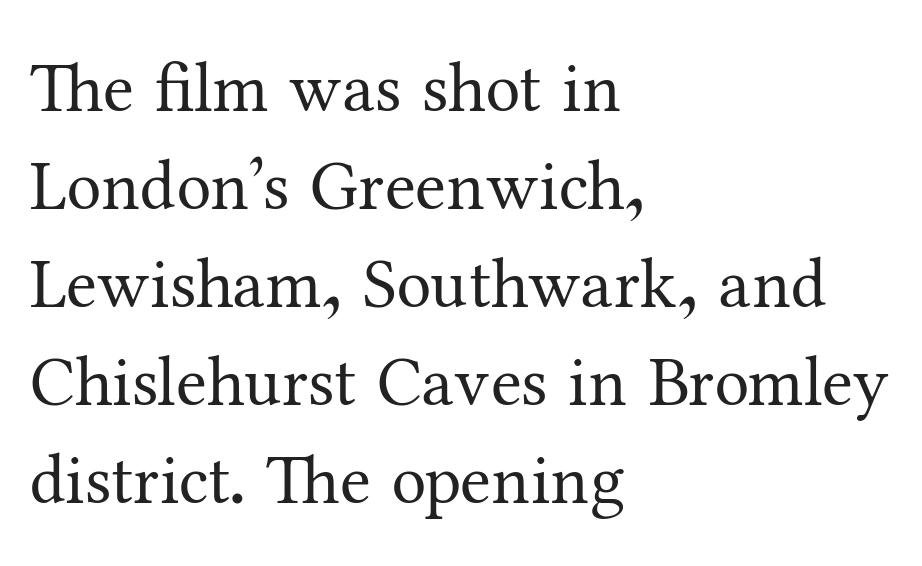
Each row of text sits above clean, open space. Look at the bottom of the vertical strokes: they flare into serifs here. No chunkiness to these letters — they're not bold. Tracking value appears to be zero — textbook default spacing. A typesetter would mark this as roman, not italic. Is this a fixed-width face? No — the glyphs have proportional, varying widths.
